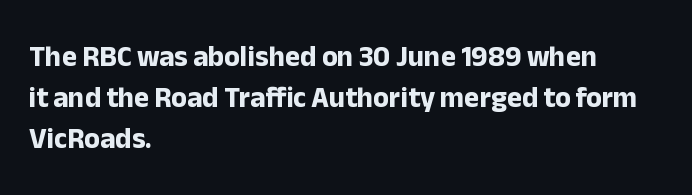
The image shows 29 px bold sans-serif type, upright; set left-aligned, normal line spacing (1.41x), normal letter spacing, not underlined; low stroke contrast and a medium x-height.
